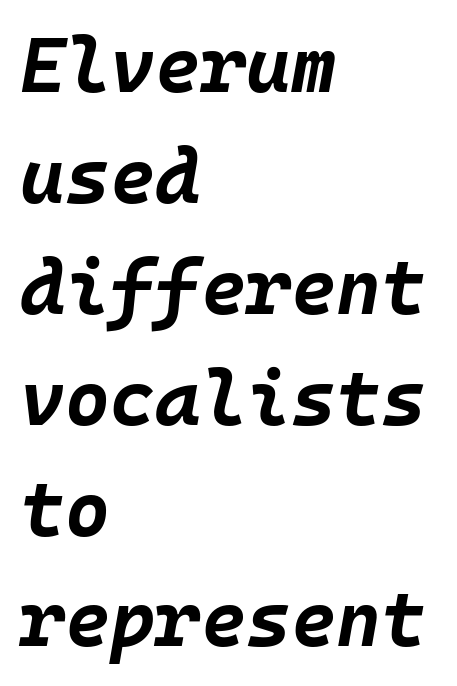
The image shows 77 px bold type, italic (leaning right), monospaced; set left-aligned, normal line spacing (1.44x), normal letter spacing, not underlined; low stroke contrast and a large x-height.
